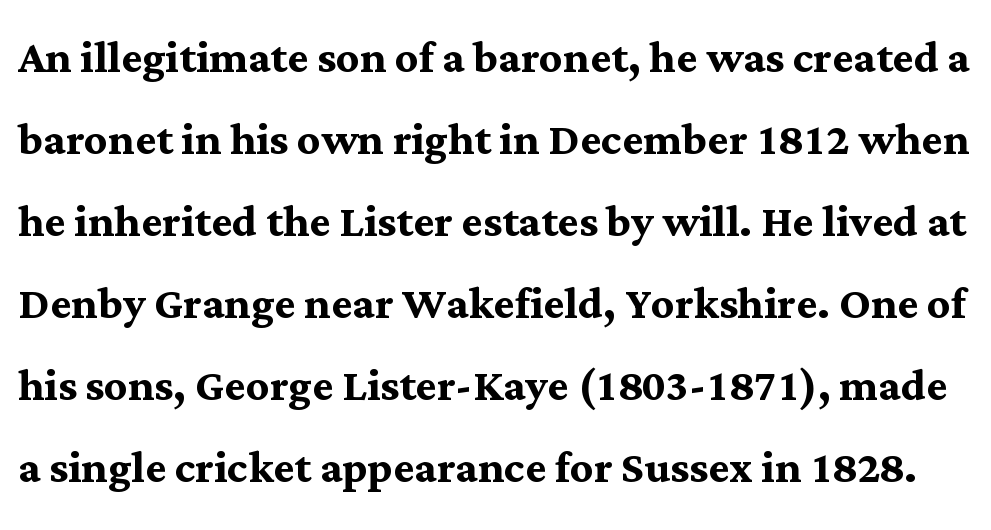
Compared with typical paragraphs, the rows here are spaced about the same. Is the letter spacing exaggerated? No — it looks like the ordinary default. Serif or sans? Serif — the stroke terminals have little feet. Strokes here are thick enough to call this a true bold. Check under the words: just untouched page. Notice how the stems are strictly vertical — no italics here.
